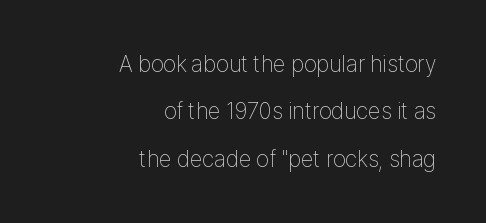
Q: Is the text bold? A: No.
Q: Is the text italic (slanted)? A: No, it is upright.
Q: Is the text underlined? A: No.
Q: How is the paragraph aligned? A: Right-aligned.
Q: Is the spacing between letters normal or unusually wide? A: Normal.
Q: Is the spacing between lines tight, normal or loose? A: Loose.
